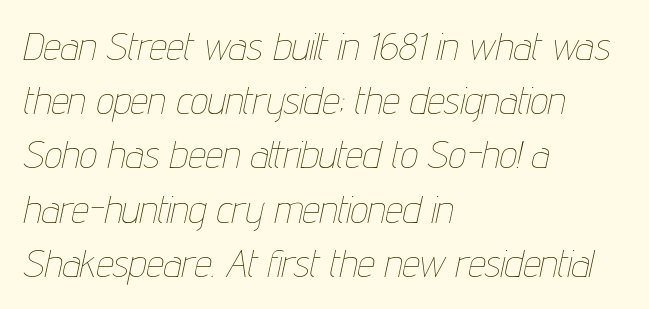
Q: Is the text bold? A: No.
Q: Is the text italic (slanted)? A: Yes, it leans right by about 12 degrees.
Q: Is the text underlined? A: No.
Q: How is the paragraph aligned? A: Left-aligned.
Q: Is the spacing between letters normal or unusually wide? A: Normal.
Q: Is the spacing between lines tight, normal or loose? A: Normal.
Q: Width (condensed, normal, or wide)? A: Condensed.
Q: Stroke contrast? A: Low.
Q: x-height? A: Medium.
Q: Monospaced? A: No.
